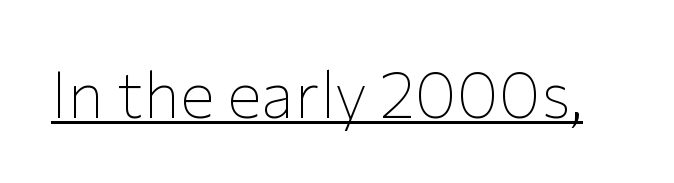
The image shows 65 px thin sans-serif type, upright; set normal letter spacing, underlined; low stroke contrast and a medium x-height.
